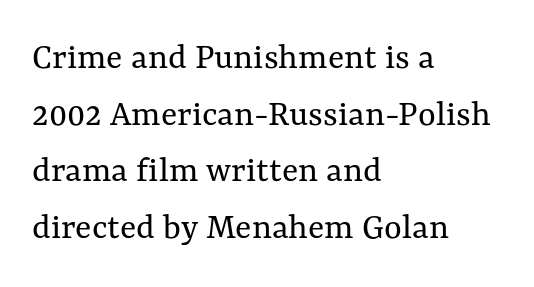
The image shows 38 px regular-weight type, upright; set left-aligned, normal line spacing (1.49x), normal letter spacing, not underlined; medium stroke contrast and a medium x-height.
